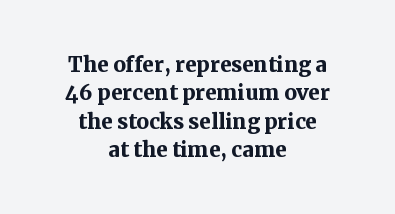
The space directly below the letters is spotless. Vertical strokes here are truly vertical. Letterform terminals end in serifs throughout the passage. The rendering uses natural spacing where letterforms have individual widths. Tracking here is standard; glyphs follow each other at the usual distance. Teacher's note: observe the equal gaps on both sides — that is centered alignment.
